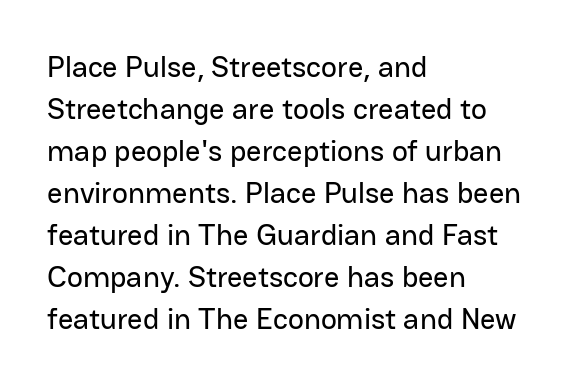
{"serif": "no", "italic": "no", "width": "normal", "stroke_contrast": "low", "x_height": "medium", "monospaced": "no", "underline": "no", "align": "left", "line_spacing": "normal", "line_spacing_ratio": 1.4, "letter_spacing": "normal", "letter_spacing_em": 0.0, "glyph_px": 30}
